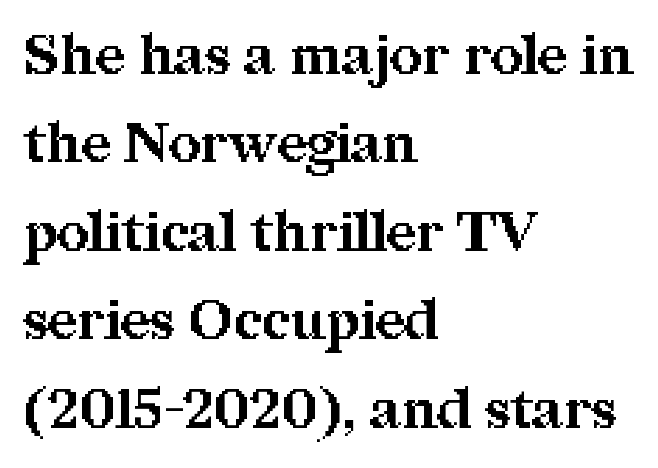
The image shows 56 px bold serif type, upright; set left-aligned, normal line spacing (1.58x), normal letter spacing, not underlined; medium stroke contrast and a medium x-height.
